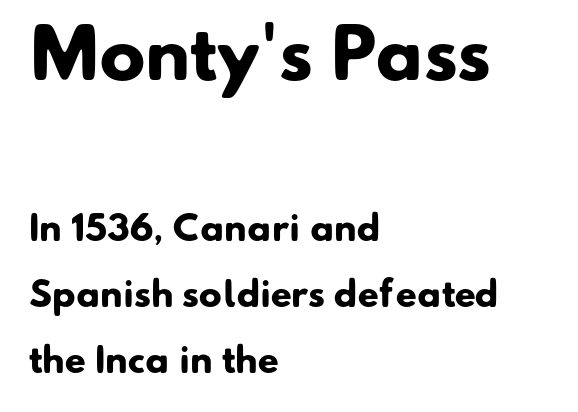
{"serif": "no", "bold": "yes", "weight": "heavy", "width": "normal", "stroke_contrast": "low", "x_height": "small", "monospaced": "no", "underline": "no", "align": "left", "line_spacing": "loose", "line_spacing_ratio": 1.94, "letter_spacing": "normal", "letter_spacing_em": 0.0, "larger_block": "first", "size_ratio": 2.0, "glyph_px": 68}
